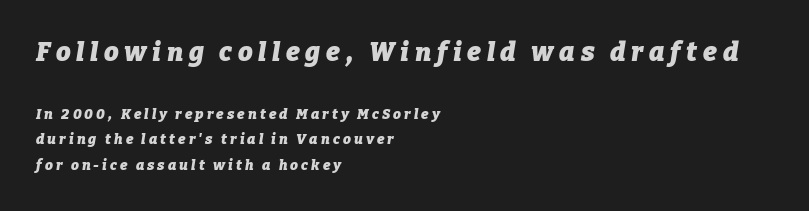
The image shows 26 px bold type, italic (leaning right); set left-aligned, line spacing 1.84x, unusually wide letter spacing (+0.22 em), not underlined; the first (top) block is 1.86x larger.
